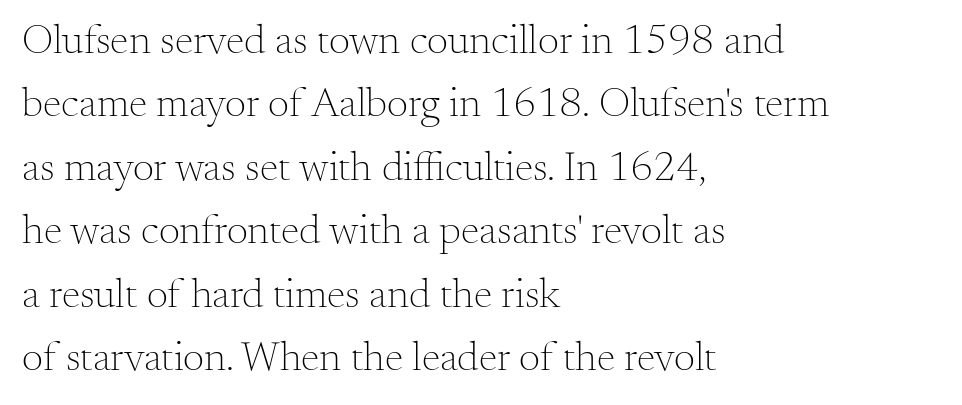
No chunkiness to these letters — they're not bold. The rendering uses natural spacing where letterforms have individual widths. This sample uses plain, unmodified letter spacing. Note: serifs present on the glyphs.
